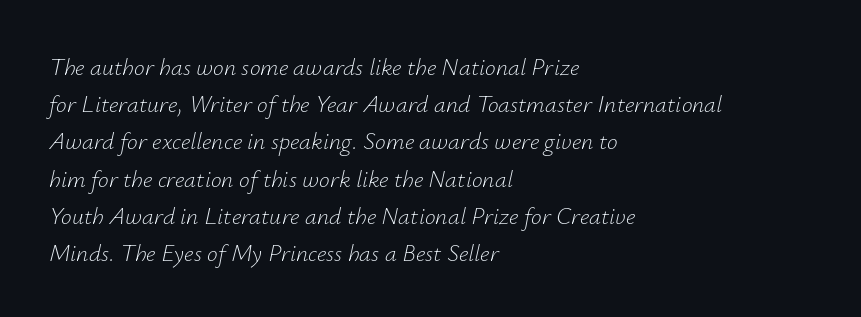
The image shows 24 px text type, italic (leaning right); set left-aligned, normal line spacing (1.55x), normal letter spacing, not underlined.
